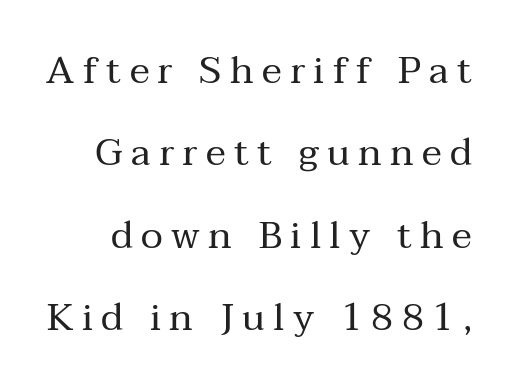
Q: Is the text bold? A: No.
Q: Is the text italic (slanted)? A: No, it is upright.
Q: Is the typeface a serif or a sans-serif typeface? A: Serif.
Q: Is the text underlined? A: No.
Q: Is the spacing between letters normal or unusually wide? A: Unusually wide.
Q: Is the spacing between lines tight, normal or loose? A: Loose.
Q: Width (condensed, normal, or wide)? A: Normal.
Q: Stroke contrast? A: Medium.
Q: x-height? A: Medium.
Q: Monospaced? A: No.
